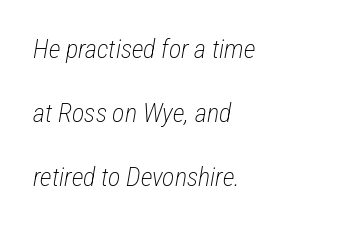
{"italic": "yes", "lean": "right", "slant_degrees": 12, "bold": "no", "underline": "no", "align": "left", "line_spacing": "loose", "line_spacing_ratio": 2.47, "letter_spacing": "normal", "letter_spacing_em": 0.0, "glyph_px": 26}
